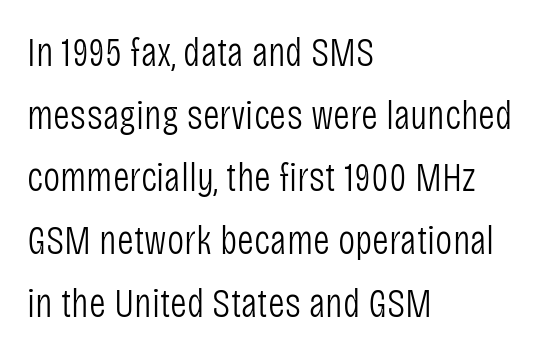
{"serif": "no", "italic": "no", "bold": "no", "weight": "light", "width": "condensed", "stroke_contrast": "low", "x_height": "large", "monospaced": "no", "underline": "no", "align": "left", "line_spacing": "normal", "line_spacing_ratio": 1.53, "letter_spacing": "normal", "letter_spacing_em": 0.0, "glyph_px": 41}
